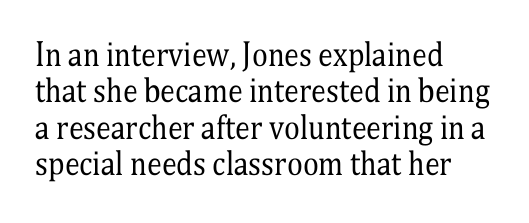
The image shows 30 px regular-weight, condensed serif type, upright; set left-aligned, line spacing 1.21x, normal letter spacing, not underlined; medium stroke contrast and a medium x-height.
